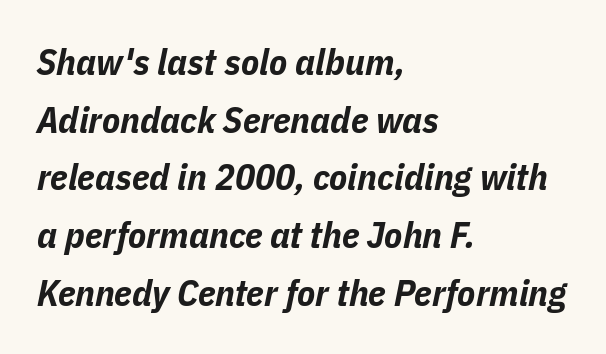
Heavy, bold letterforms. Characters are canted at an angle relative to the baseline's perpendicular. Successive baselines arrive at the customary interval. Character widths vary here, with narrow letters taking less room than wide ones. Glyph-to-glyph distance matches everyday printed text.
